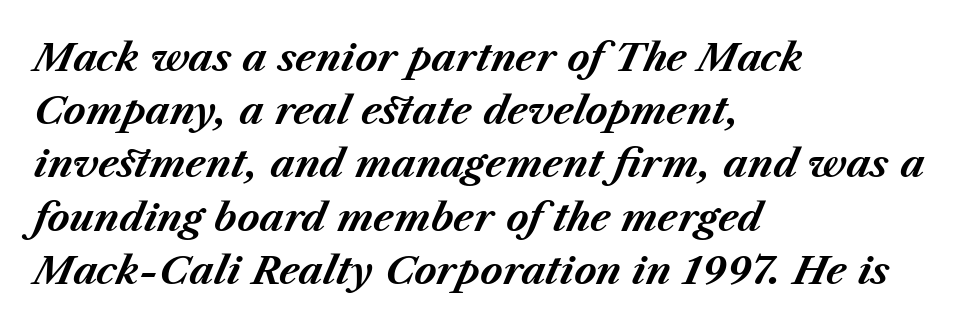
The image shows 38 px bold type, italic (leaning right); set left-aligned, normal line spacing (1.4x), normal letter spacing, not underlined; medium stroke contrast and a medium x-height.
